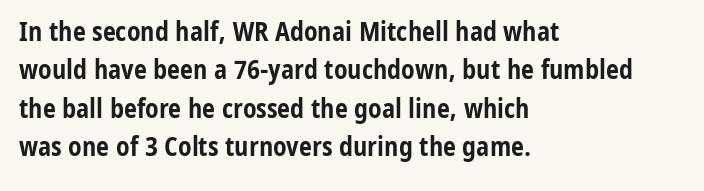
A typesetter would mark this as roman, not italic. Rule under the text: the space is simply empty. Layout note: lines flush left. The designer left line spacing at the default. What weight is shown? A full bold with thick strokes. This sample uses plain, unmodified letter spacing.
